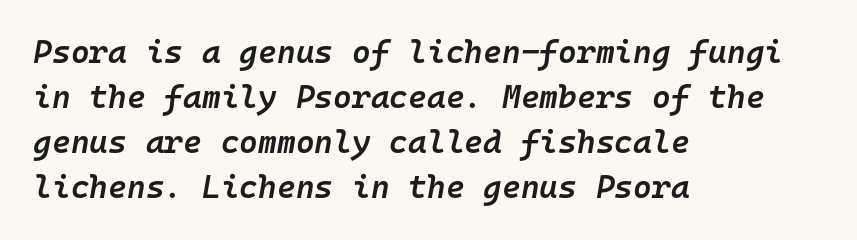
Q: Is the text bold? A: Semi-bold.
Q: Is the text italic (slanted)? A: Yes, it leans right by about 10 degrees.
Q: Is the text underlined? A: No.
Q: How is the paragraph aligned? A: Left-aligned.
Q: Is the spacing between letters normal or unusually wide? A: Normal.
Q: Is the spacing between lines tight, normal or loose? A: Normal.
Q: Width (condensed, normal, or wide)? A: Normal.
Q: Stroke contrast? A: Low.
Q: x-height? A: Medium.
Q: Monospaced? A: Yes.
